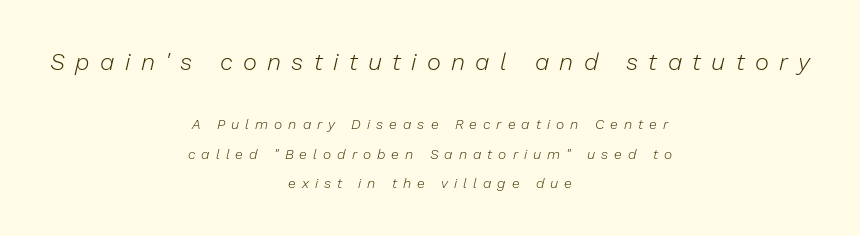
How would I describe the line gaps? Wide and relaxed. Tracking value appears strongly positive — letters spread wide. Designer's note — italics engaged. Each line is balanced around a shared central axis.
